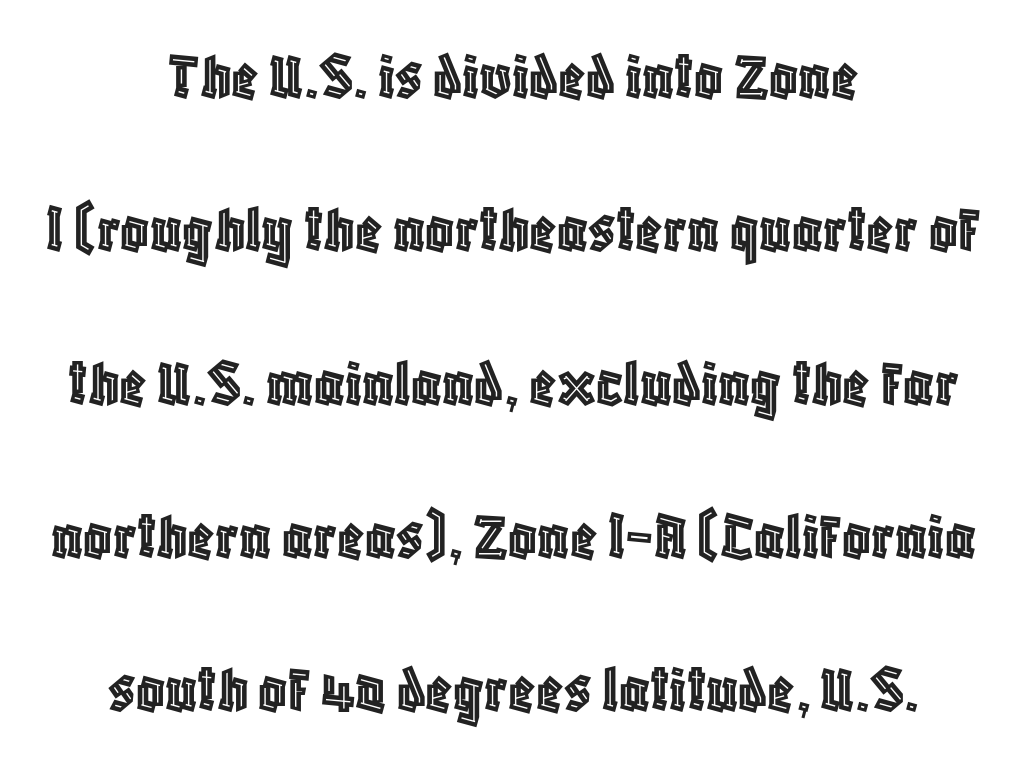
Q: Is the text italic (slanted)? A: No, it is upright.
Q: Is the text underlined? A: No.
Q: How is the paragraph aligned? A: Centered.
Q: Is the spacing between letters normal or unusually wide? A: Normal.
Q: Is the spacing between lines tight, normal or loose? A: Loose.
Q: Width (condensed, normal, or wide)? A: Condensed.
Q: x-height? A: Large.
Q: Monospaced? A: No.
